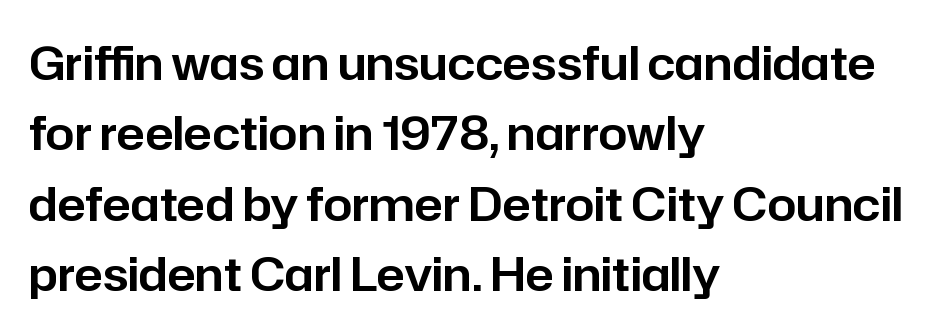
The image shows 46 px sans-serif type, upright; set left-aligned, normal line spacing (1.53x), normal letter spacing, not underlined; low stroke contrast and a medium x-height.
